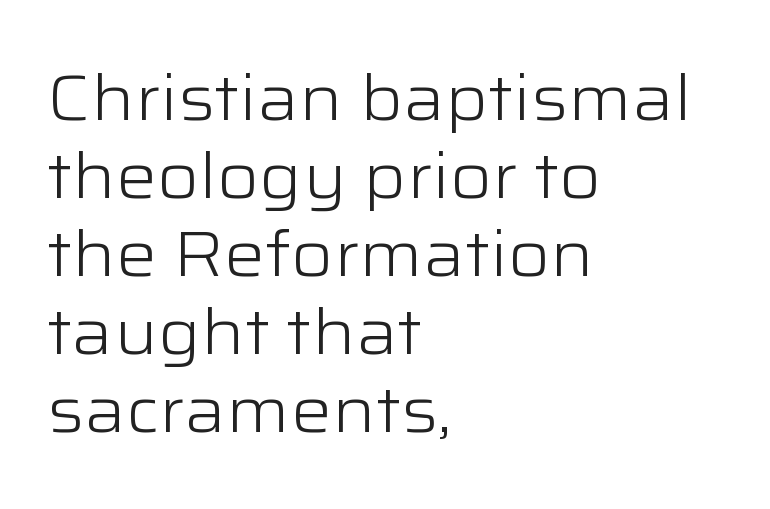
{"serif": "no", "italic": "no", "bold": "no", "weight": "light", "width": "wide", "stroke_contrast": "low", "x_height": "medium", "monospaced": "no", "underline": "no", "align": "left", "line_spacing_ratio": 1.22, "letter_spacing": "normal", "letter_spacing_em": 0.0, "glyph_px": 64}
